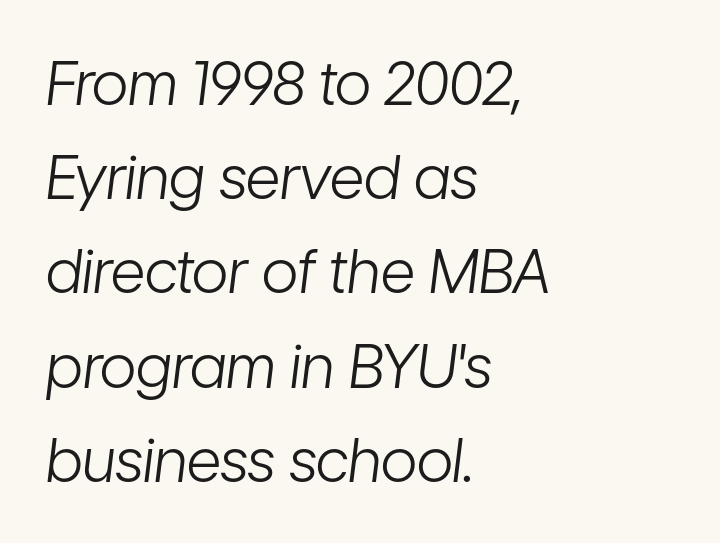
One-word summary of the alignment: left. Here the designer chose a conventional face with non-uniform glyph widths. Students, note that the glyphs here touch the page at normal intervals. The weight tops out at a normal text grade.
